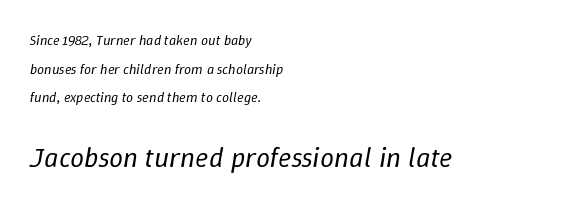
The passage shown leans; its letterforms are oblique. The rendering anchors every line to the left-hand side. Is this a heavy cut? Hardly; it is regular or lighter. In terms of leading, this rendering errs on the spacious side. Think of a printed novel: that variable character pitch is what you see here.
